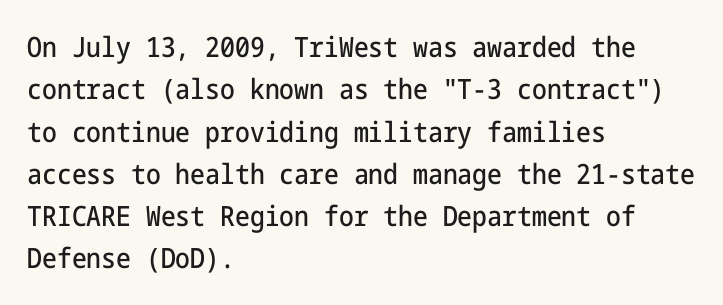
{"serif": "no", "italic": "no", "width": "condensed", "stroke_contrast": "low", "x_height": "medium", "underline": "no", "align": "left", "line_spacing": "normal", "line_spacing_ratio": 1.51, "letter_spacing": "normal", "letter_spacing_em": 0.0, "glyph_px": 28}
